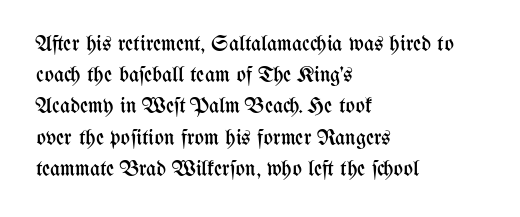
Every row of glyphs begins at an identical x-position on the left. The typesetting does not lean heavy: it is not bold. One glance says typical: line gaps are just what's usual. Underlining? Definitely not there.
